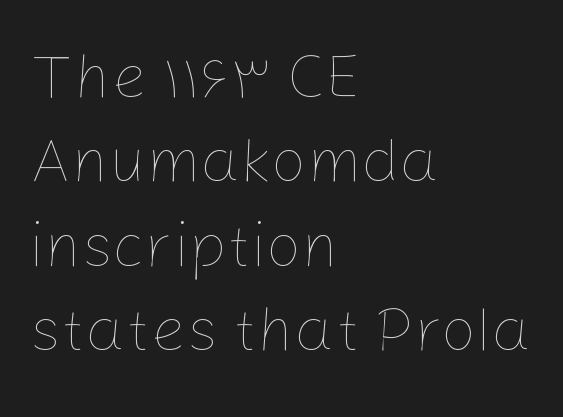
The image shows 63 px thin type, upright; set left-aligned, normal line spacing (1.34x), normal letter spacing, not underlined; low stroke contrast and a medium x-height.
